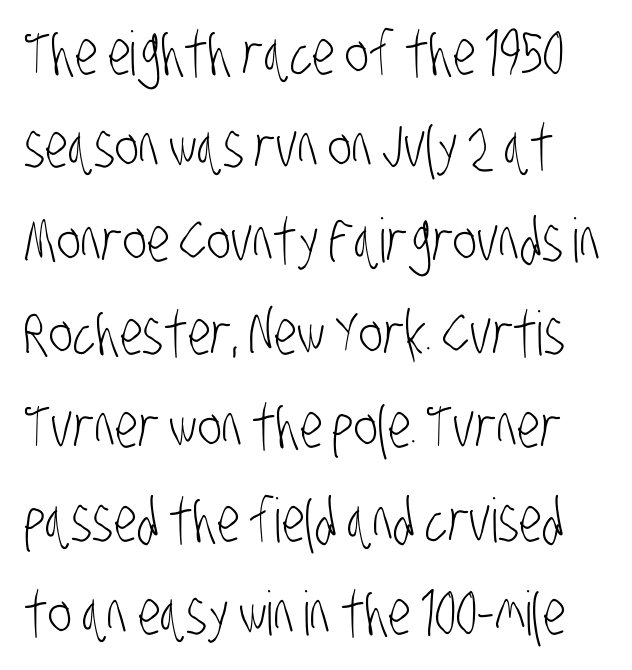
{"serif": "no", "bold": "no", "weight": "light", "width": "condensed", "stroke_contrast": "low", "x_height": "large", "monospaced": "no", "underline": "no", "line_spacing": "normal", "line_spacing_ratio": 1.53, "letter_spacing": "normal", "letter_spacing_em": 0.0, "glyph_px": 61}
